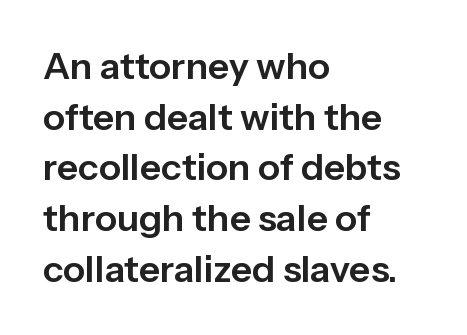
Q: Is the text italic (slanted)? A: No, it is upright.
Q: Is the typeface a serif or a sans-serif typeface? A: Sans-serif.
Q: Is the text underlined? A: No.
Q: How is the paragraph aligned? A: Left-aligned.
Q: Is the spacing between letters normal or unusually wide? A: Normal.
Q: Is the spacing between lines tight, normal or loose? A: Normal.
Q: Width (condensed, normal, or wide)? A: Normal.
Q: Stroke contrast? A: Low.
Q: x-height? A: Medium.
Q: Monospaced? A: No.
